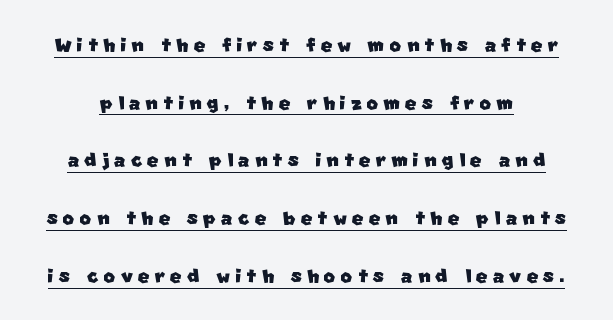
{"underline": "yes", "line_spacing": "loose", "line_spacing_ratio": 2.31, "letter_spacing": "wide", "letter_spacing_em": 0.2, "glyph_px": 25}
